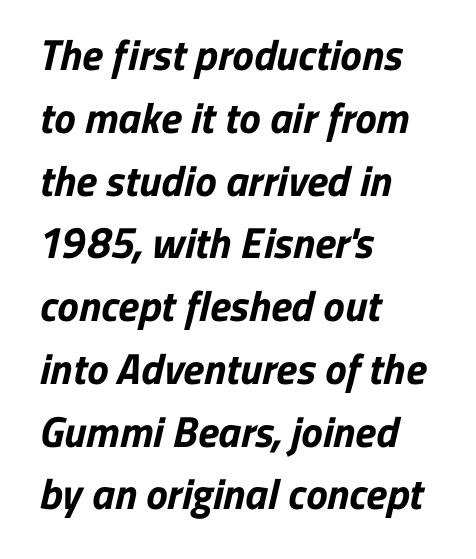
The image shows 43 px bold sans-serif type; set left-aligned, normal line spacing (1.46x), normal letter spacing, not underlined; low stroke contrast and a medium x-height.
